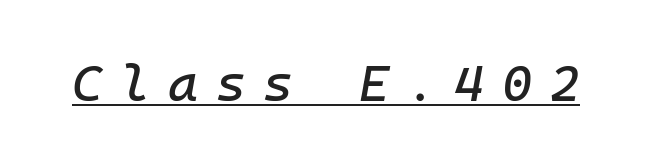
{"italic": "yes", "lean": "right", "slant_degrees": 10, "width": "normal", "stroke_contrast": "low", "x_height": "medium", "monospaced": "yes", "underline": "yes", "letter_spacing": "wide", "letter_spacing_em": 0.35, "glyph_px": 51}
